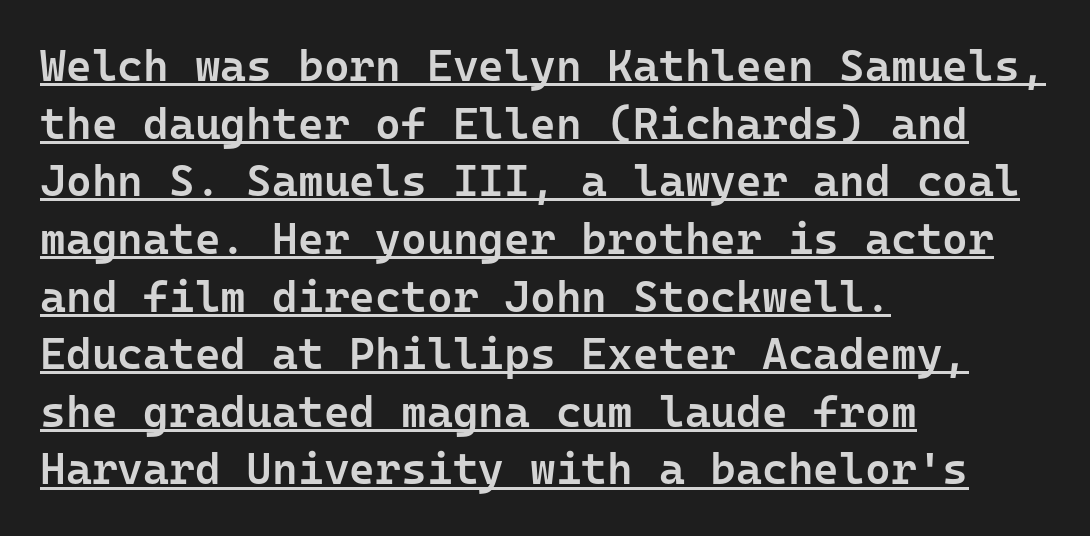
The image shows 44 px semibold sans-serif type, upright, monospaced; set left-aligned, normal line spacing (1.31x), normal letter spacing, underlined; low stroke contrast and a medium x-height.
